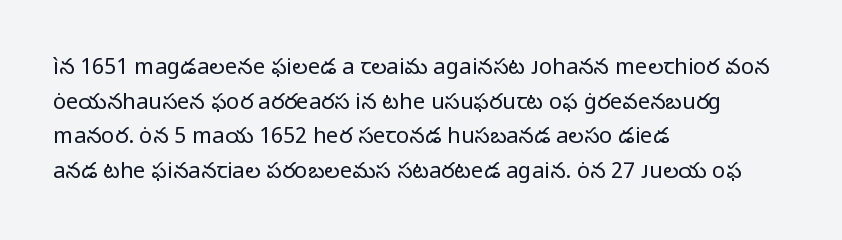
Which margin do the lines hug? The left one — the right edge is uneven. This is roman type, the default non-slanted kind. Summary of vertical rhythm: regular, with standard interline spacing. These glyphs show unthickened strokes, regular width or finer. The rendering keeps characters at their native spacing. The gap between lines stays unmarked.
